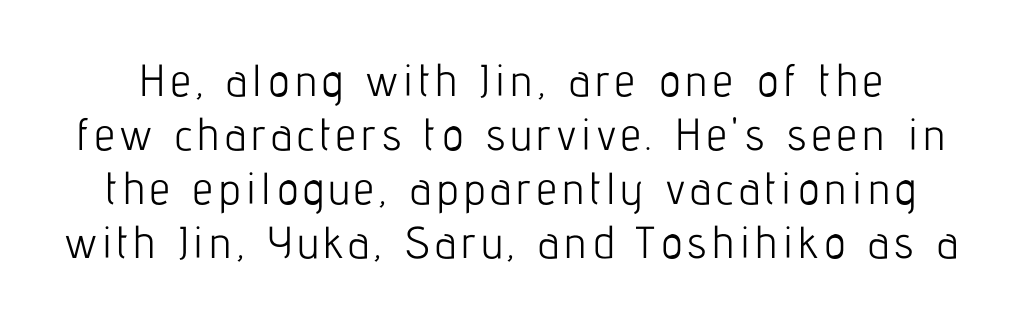
Clear beneath every line of the passage. Italic: no, the glyphs are upright roman. Serif or sans? Sans — the stroke terminals are bare. Stroke thickness stays within the range of a standard reading face or lighter. Is this a fixed-width face? No — the glyphs have proportional, varying widths.
